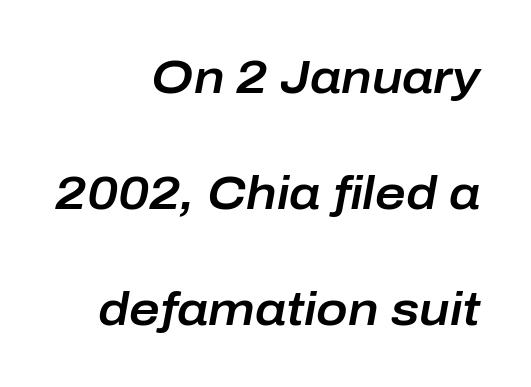
The image shows 47 px text type, italic (leaning right); set right-aligned, loose line spacing (2.47x), normal letter spacing, not underlined; low stroke contrast and a medium x-height.
